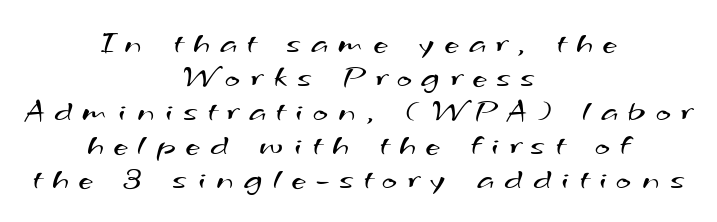
The image shows 32 px regular-weight, wide sans-serif type; set centered, tight line spacing (1.06x), unusually wide letter spacing (+0.33 em), not underlined; medium stroke contrast and a small x-height.
